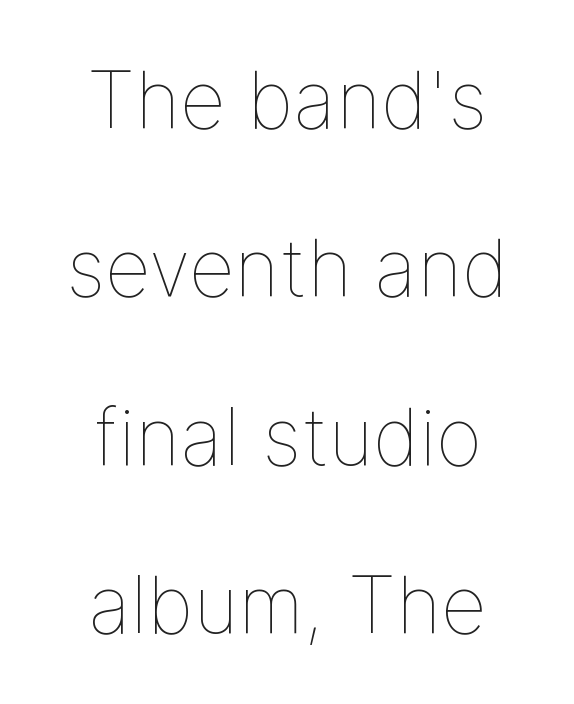
{"italic": "no", "bold": "no", "weight": "thin", "width": "normal", "stroke_contrast": "low", "x_height": "medium", "monospaced": "no", "underline": "no", "align": "center", "line_spacing": "loose", "line_spacing_ratio": 2.13, "letter_spacing": "normal", "letter_spacing_em": 0.0, "glyph_px": 79}
